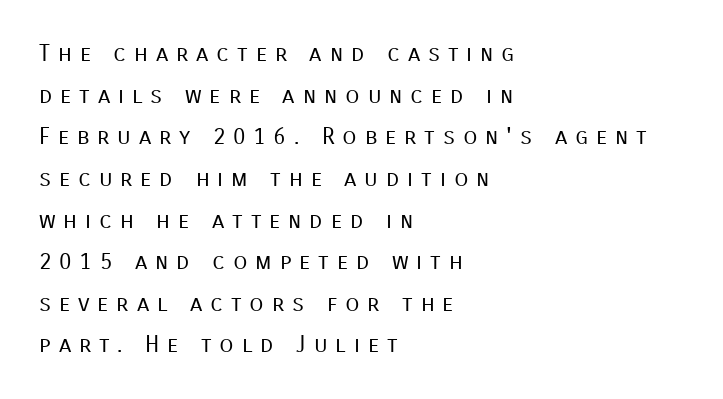
Q: Is the text bold? A: No.
Q: Is the text italic (slanted)? A: No, it is upright.
Q: Is the text underlined? A: No.
Q: How is the paragraph aligned? A: Left-aligned.
Q: Is the spacing between letters normal or unusually wide? A: Unusually wide.
